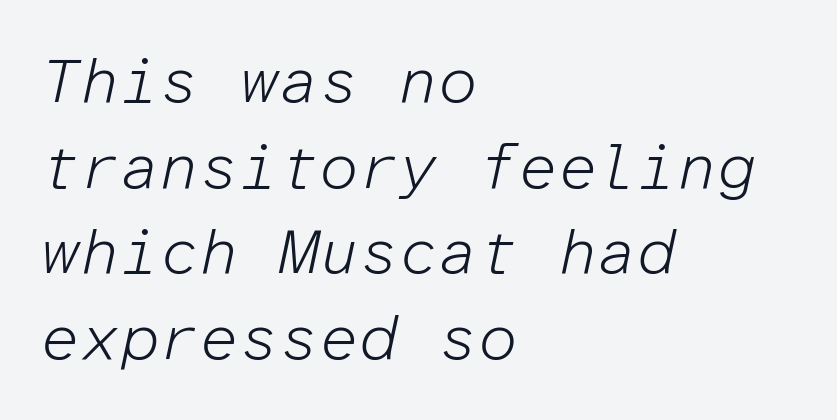
The image shows 63 px light type, italic (leaning right), monospaced; set left-aligned, normal line spacing (1.36x), normal letter spacing, not underlined; low stroke contrast and a medium x-height.
